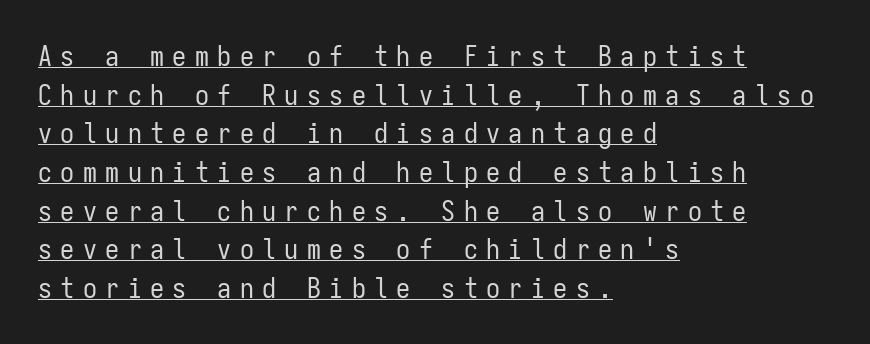
Notice how the passage keeps a crisp vertical edge on the left only. This reads as an unemphasized weight, regular at the heaviest. In designer terms, the underline attribute is active on this setting. Is this a fixed-width face? Yes — each glyph sits in an identical cell. These lines are composed in type without serifs. The gaps between neighbouring characters are conspicuously large.
